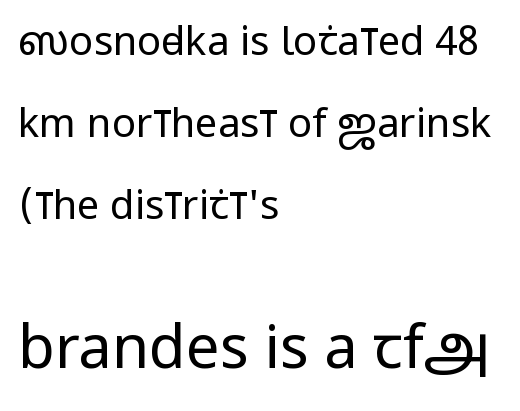
The type family on display is of the sans-serif kind. The gaps between neighbouring characters are ordinary and unremarkable. Regarding leading, the lines here are spaced well apart. The rendering anchors every line to the left-hand side. The area under the type is left untouched. Notice how the stems are strictly vertical — no italics here.
